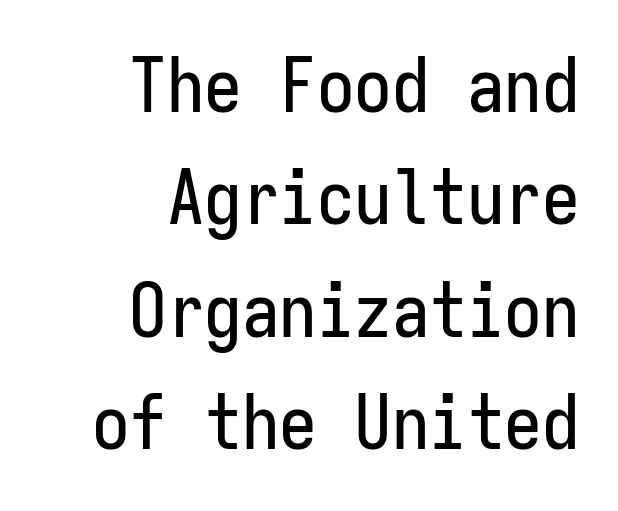
Q: Is the text italic (slanted)? A: No, it is upright.
Q: Is the typeface a serif or a sans-serif typeface? A: Sans-serif.
Q: Is the text underlined? A: No.
Q: How is the paragraph aligned? A: Right-aligned.
Q: Is the spacing between letters normal or unusually wide? A: Normal.
Q: Is the spacing between lines tight, normal or loose? A: Normal.
Q: Width (condensed, normal, or wide)? A: Condensed.
Q: Stroke contrast? A: Low.
Q: x-height? A: Medium.
Q: Monospaced? A: Yes.
